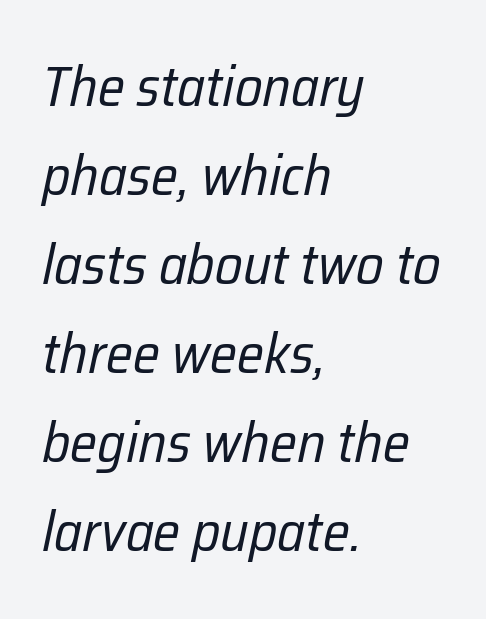
Q: Is the text bold? A: No.
Q: Is the text italic (slanted)? A: Yes, it leans right by about 12 degrees.
Q: Is the text underlined? A: No.
Q: How is the paragraph aligned? A: Left-aligned.
Q: Is the spacing between letters normal or unusually wide? A: Normal.
Q: Is the spacing between lines tight, normal or loose? A: Normal.
Q: Width (condensed, normal, or wide)? A: Condensed.
Q: Stroke contrast? A: Low.
Q: x-height? A: Medium.
Q: Monospaced? A: No.
